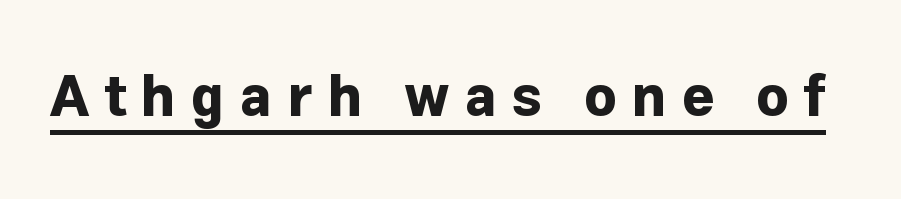
Tall strokes in this sample are plumb rather than angled. The passage shown is underscored from start to finish. Chunky letters — that's bold for sure. The characters display no serif detailing; their extremities are plain. You could not count columns in this text — the font is proportionally spaced.
